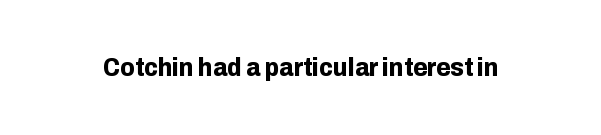
The image shows 26 px bold type, upright; set normal letter spacing, not underlined.
